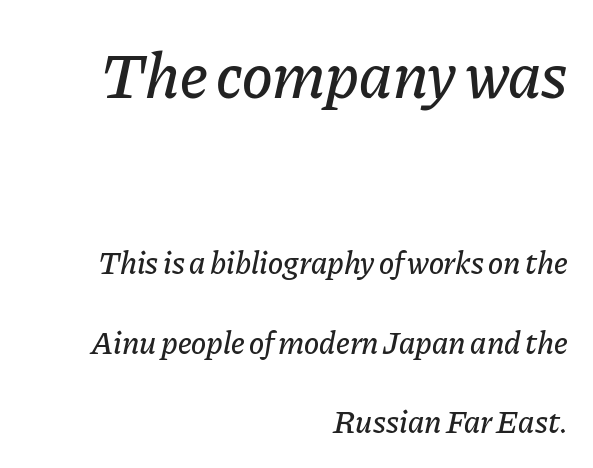
This sample uses an oblique cut, with every glyph tilted off the vertical. Leading is clearly above the norm, producing a sparse column. These lines keep a tight, regular rhythm from letter to letter. Clear beneath every line of the passage. The passage shown is typed in a proportional face where columns would drift. The lines in this sample share a right terminus and differ only in where they begin.
